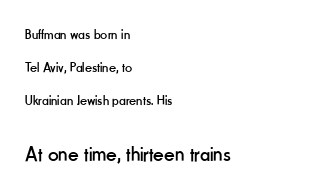
Q: Is the text bold? A: No.
Q: Is the text italic (slanted)? A: No, it is upright.
Q: Is the text underlined? A: No.
Q: How is the paragraph aligned? A: Left-aligned.
Q: Is the spacing between letters normal or unusually wide? A: Normal.
Q: Is the spacing between lines tight, normal or loose? A: Loose.
Q: Which block of text is set in a larger size, the first (top) or the second (bottom)? A: The second (bottom) one.
